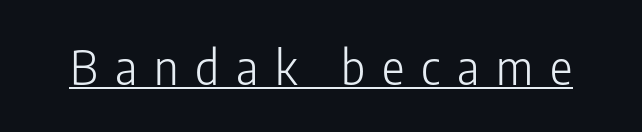
Inter-character spacing is expanded well beyond the font's built-in metrics. Classification — sans serif. Here the designer chose a conventional face with non-uniform glyph widths. Each line of the rendering has a horizontal stroke beneath the glyphs. The typeface has the unassuming heft of standard copy or less. Vertical strokes here are truly vertical.
